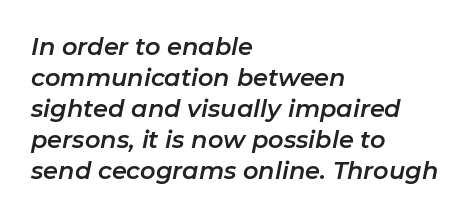
The image shows 24 px text type, italic (leaning right); set left-aligned, normal line spacing (1.29x), normal letter spacing, not underlined.
